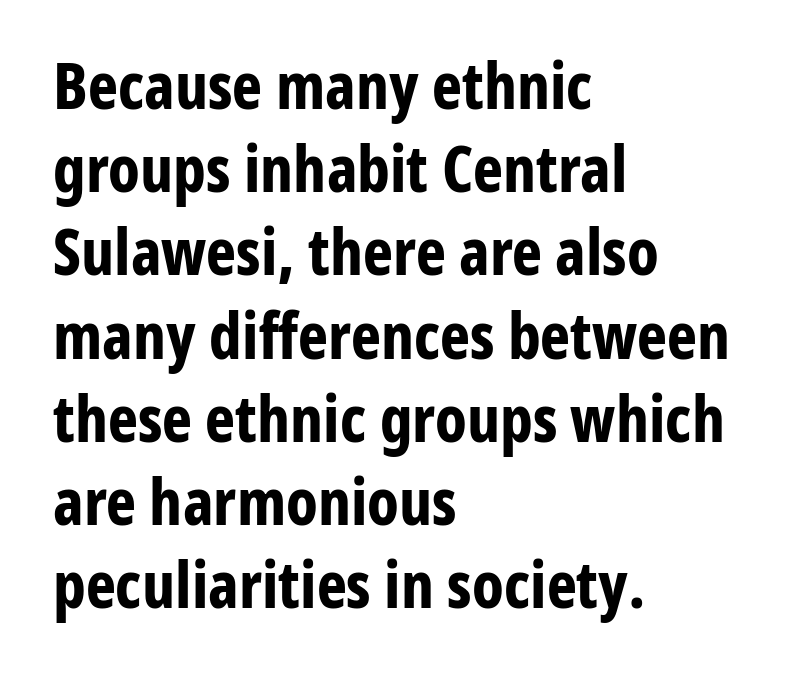
Note the varied advance widths — an 'i' is clearly narrower than an 'm'. You can tell it's not italic because the verticals are truly vertical. This rendering leaves character spacing at its baseline value. Leftover space on each line is placed entirely after the last word. Stroke terminals: plain, sans-serif.
